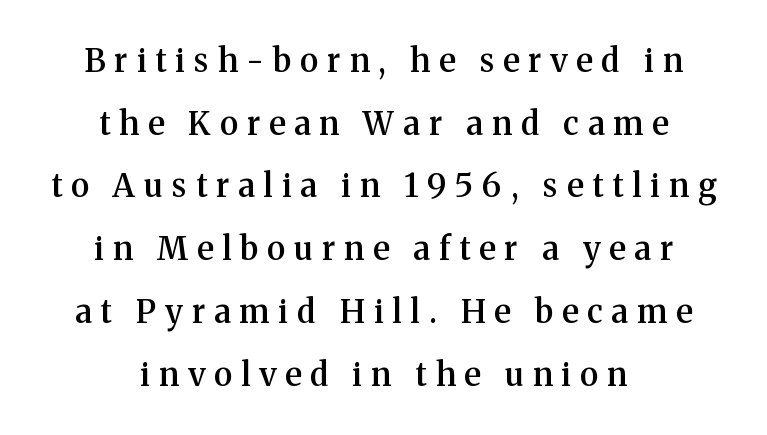
{"serif": "yes", "italic": "no", "bold": "semi", "weight": "semibold", "width": "normal", "stroke_contrast": "medium", "x_height": "medium", "monospaced": "no", "underline": "no", "align": "center", "line_spacing": "loose", "line_spacing_ratio": 1.96, "letter_spacing": "wide", "letter_spacing_em": 0.28, "glyph_px": 32}
